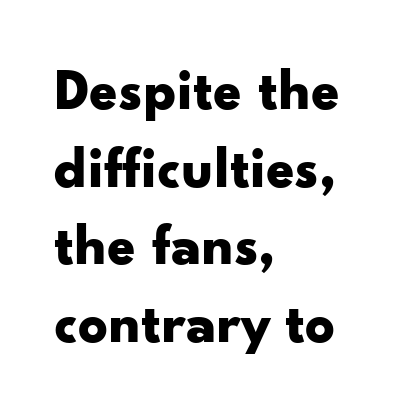
The image shows 58 px bold, wide sans-serif type, upright; set left-aligned, normal line spacing (1.34x), normal letter spacing, not underlined; low stroke contrast and a small x-height.
